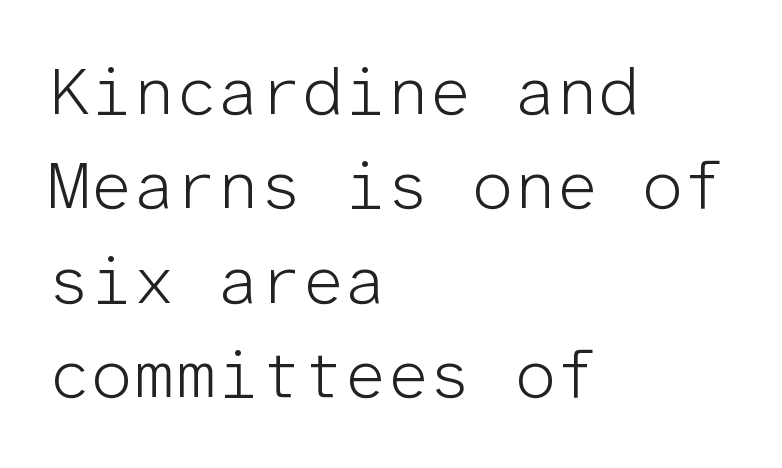
Q: Is the text bold? A: No.
Q: Is the text italic (slanted)? A: No, it is upright.
Q: Is the typeface a serif or a sans-serif typeface? A: Sans-serif.
Q: Is the text underlined? A: No.
Q: How is the paragraph aligned? A: Left-aligned.
Q: Is the spacing between letters normal or unusually wide? A: Normal.
Q: Is the spacing between lines tight, normal or loose? A: Normal.
Q: Width (condensed, normal, or wide)? A: Normal.
Q: Stroke contrast? A: Low.
Q: x-height? A: Medium.
Q: Monospaced? A: Yes.
